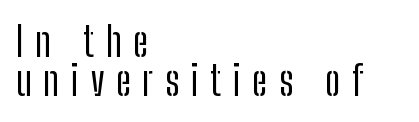
Q: Is the text italic (slanted)? A: No, it is upright.
Q: Is the typeface a serif or a sans-serif typeface? A: Sans-serif.
Q: Is the text underlined? A: No.
Q: How is the paragraph aligned? A: Left-aligned.
Q: Is the spacing between letters normal or unusually wide? A: Unusually wide.
Q: Is the spacing between lines tight, normal or loose? A: Tight.
Q: Width (condensed, normal, or wide)? A: Condensed.
Q: Stroke contrast? A: Low.
Q: x-height? A: Medium.
Q: Monospaced? A: No.
